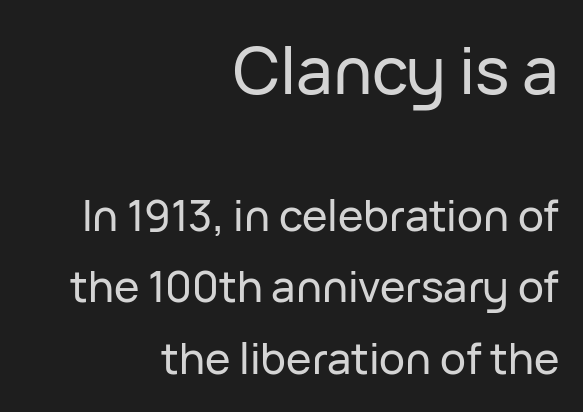
The image shows 65 px sans-serif type, upright; set right-aligned, normal line spacing (1.67x), normal letter spacing, not underlined; the first (top) block is 1.51x larger; low stroke contrast and a medium x-height.
